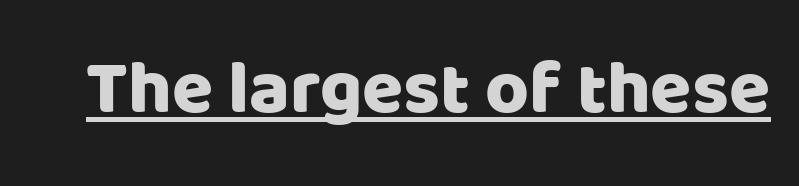
The image shows 75 px sans-serif type, upright; set normal letter spacing, underlined; low stroke contrast and a large x-height.
